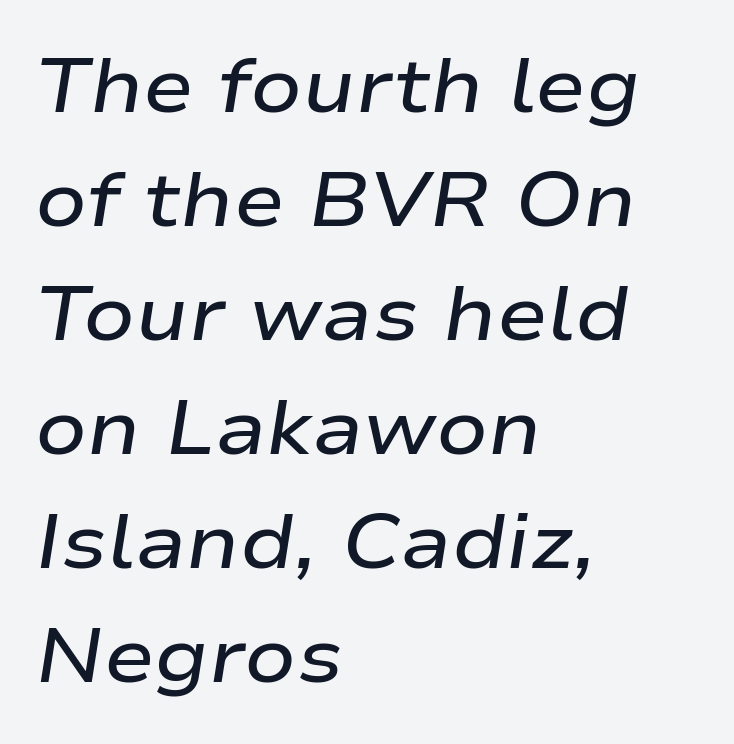
Q: Is the text bold? A: Semi-bold.
Q: Is the text italic (slanted)? A: Yes, it leans right by about 9 degrees.
Q: Is the text underlined? A: No.
Q: How is the paragraph aligned? A: Left-aligned.
Q: Is the spacing between letters normal or unusually wide? A: Normal.
Q: Is the spacing between lines tight, normal or loose? A: Normal.
Q: Width (condensed, normal, or wide)? A: Wide.
Q: Stroke contrast? A: Low.
Q: x-height? A: Medium.
Q: Monospaced? A: No.
